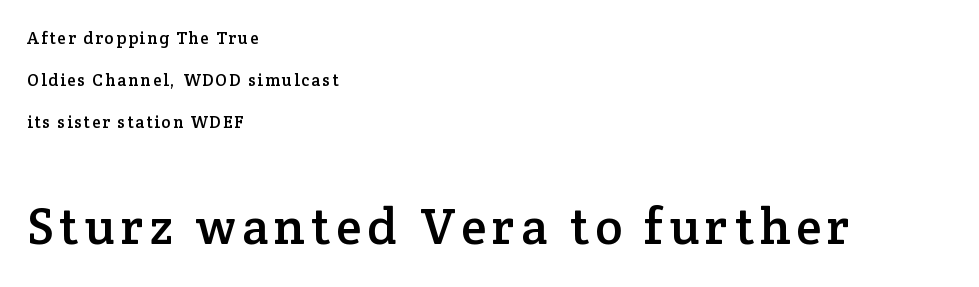
This rendering employs a face with finishing strokes, i.e., a serif. Notice how the passage keeps a crisp vertical edge on the left only. This sample trades compactness for vertical openness between lines. Upright lettering throughout. If you squint, the bottom block still reads clearly — it's the larger of the two.
